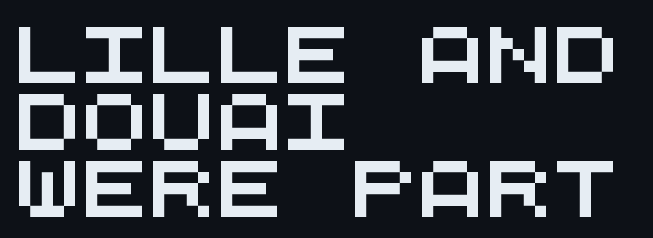
Q: Is the typeface a serif or a sans-serif typeface? A: Sans-serif.
Q: Is the text underlined? A: No.
Q: How is the paragraph aligned? A: Left-aligned.
Q: Is the spacing between letters normal or unusually wide? A: Normal.
Q: Width (condensed, normal, or wide)? A: Wide.
Q: Stroke contrast? A: Medium.
Q: x-height? A: Large.
Q: Monospaced? A: Yes.
